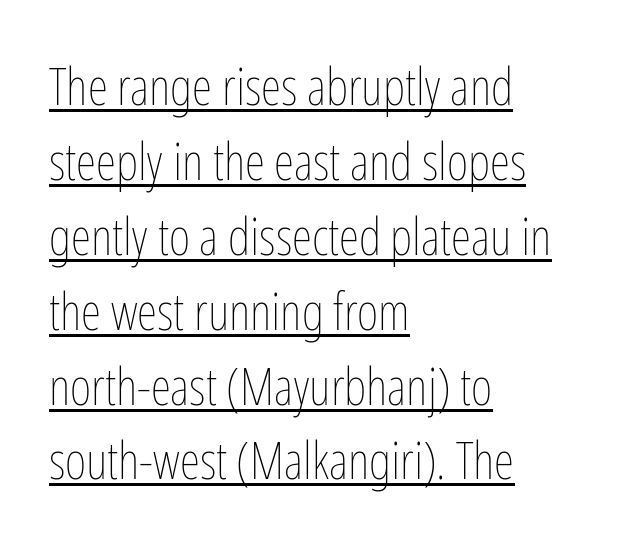
The designer left line spacing at the default. The typesetter chose a ragged-right arrangement here. No heavy texture on the line: the type isn't bold. Character widths vary here, with narrow letters taking less room than wide ones. A typesetter would mark this as roman, not italic. Glance below the letters and you will spot a drawn line.
